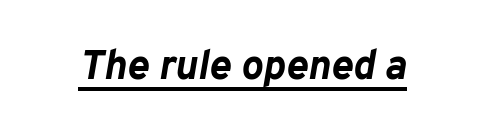
The image shows 41 px bold type, italic (leaning right); set normal letter spacing, underlined; low stroke contrast and a medium x-height.
